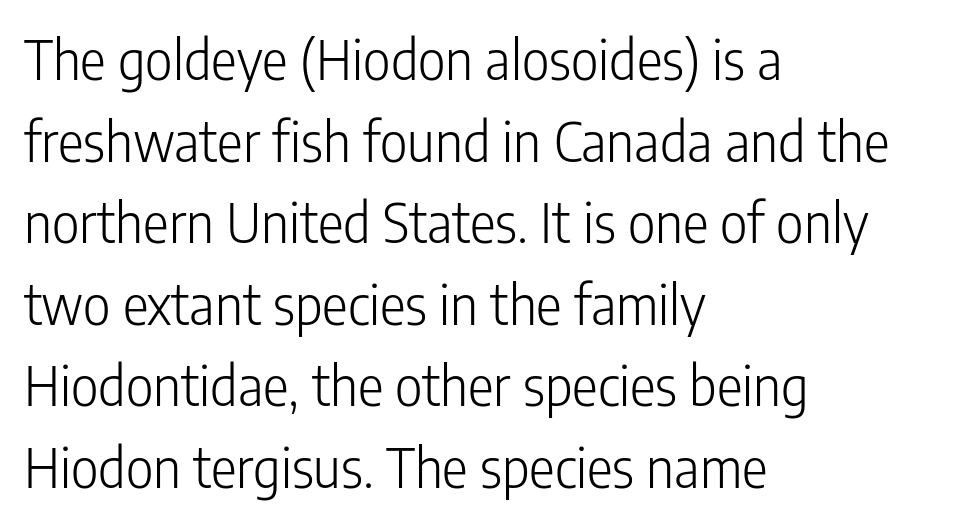
{"serif": "no", "italic": "no", "bold": "no", "weight": "light", "width": "condensed", "stroke_contrast": "low", "x_height": "medium", "monospaced": "no", "underline": "no", "align": "left", "line_spacing": "normal", "line_spacing_ratio": 1.51, "letter_spacing": "normal", "letter_spacing_em": 0.0, "glyph_px": 54}
